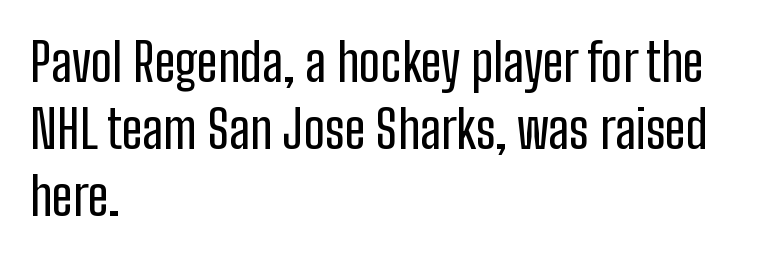
The image shows 52 px condensed sans-serif type, upright; set left-aligned, normal line spacing (1.29x), normal letter spacing, not underlined; low stroke contrast and a medium x-height.
